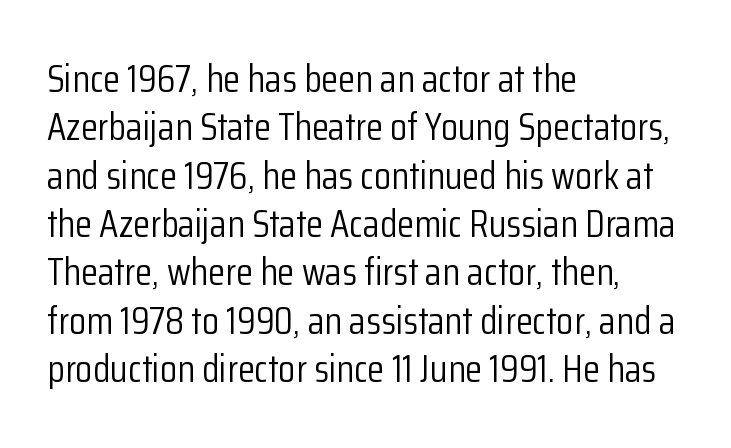
Every row of glyphs begins at an identical x-position on the left. Here the designer chose a conventional face with non-uniform glyph widths. A light-to-regular cut is what we see here. Words float on clear page, feet unadorned. No feet cap the strokes, marking this as sans-serif type. Inter-character spacing is left at the font's built-in metrics.
